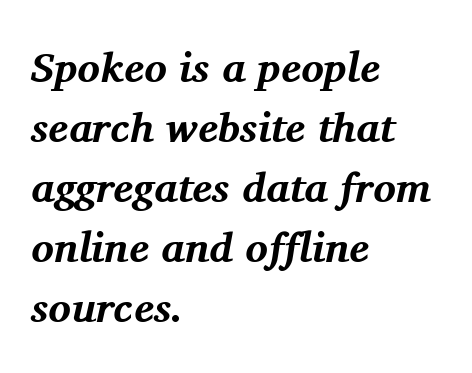
{"serif": "yes", "italic": "yes", "lean": "right", "slant_degrees": 11, "bold": "yes", "weight": "bold", "width": "normal", "stroke_contrast": "medium", "x_height": "medium", "monospaced": "no", "underline": "no", "align": "left", "line_spacing": "normal", "line_spacing_ratio": 1.43, "letter_spacing": "normal", "letter_spacing_em": 0.0, "glyph_px": 42}
